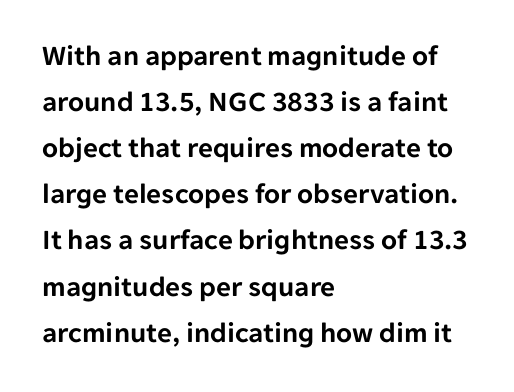
The image shows 29 px sans-serif type, upright; set left-aligned, normal line spacing (1.59x), normal letter spacing, not underlined; low stroke contrast and a medium x-height.
